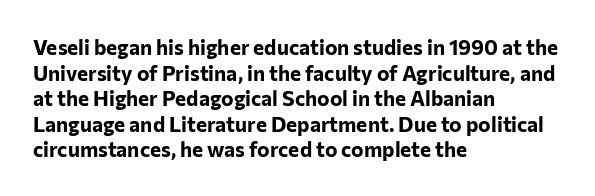
Is there any slant? The stems are plumb. The zone under the glyphs is completely vacant. Caption: bold face, heavy strokes. Each word holds together tightly as a unit, with standard inter-letter gaps. Does the copy run flush right? No — it runs flush left.
